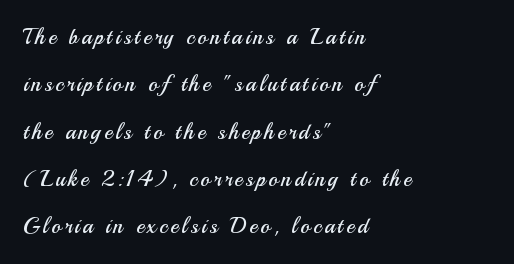
{"bold": "no", "underline": "no", "align": "left", "line_spacing": "loose", "line_spacing_ratio": 2.15, "glyph_px": 22}
